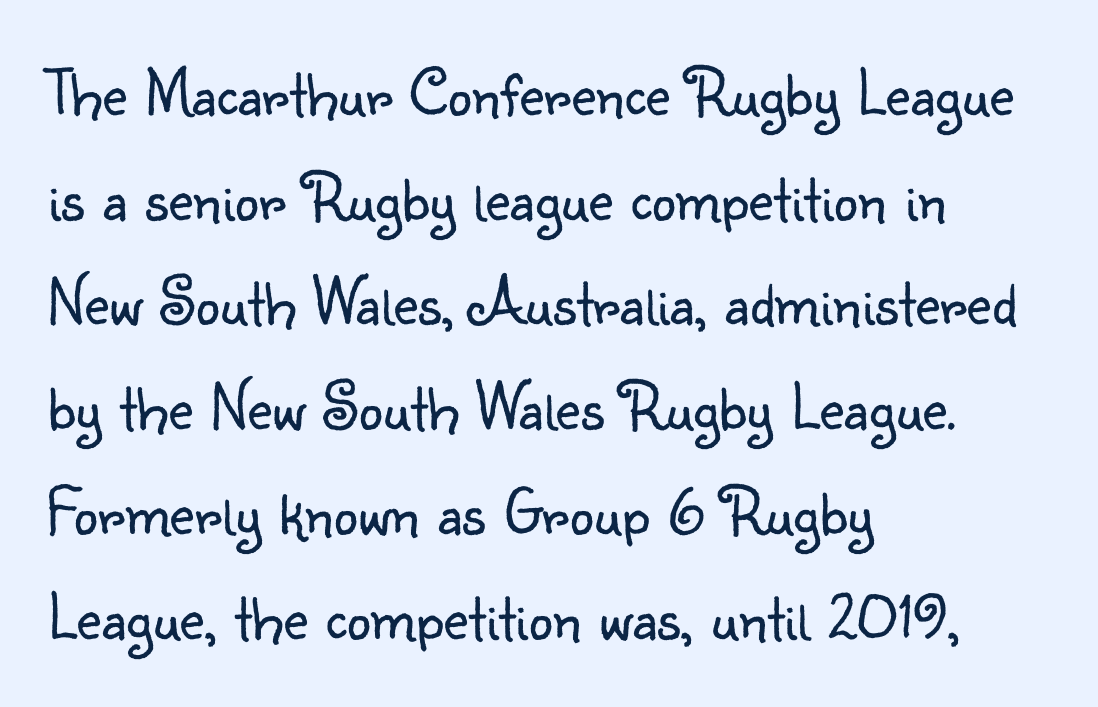
Successive baselines arrive at the customary interval. The rendering uses natural spacing where letterforms have individual widths. The rendering keeps characters at their native spacing. On a weight scale, this lands at 450 or below. Each row of text sits above clean, open space.
